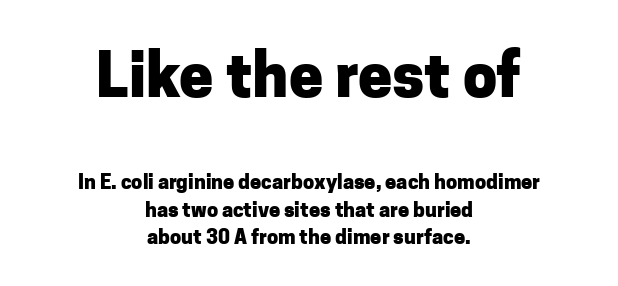
The words here are not underlined. Centered paragraph, ragged on both sides. Two sizes are in play, and the larger belongs to the first block. On the weight axis this lands at bold, roughly 700. Compared with typical paragraphs, the rows here are spaced about the same. A typesetter would label this face a sans.
